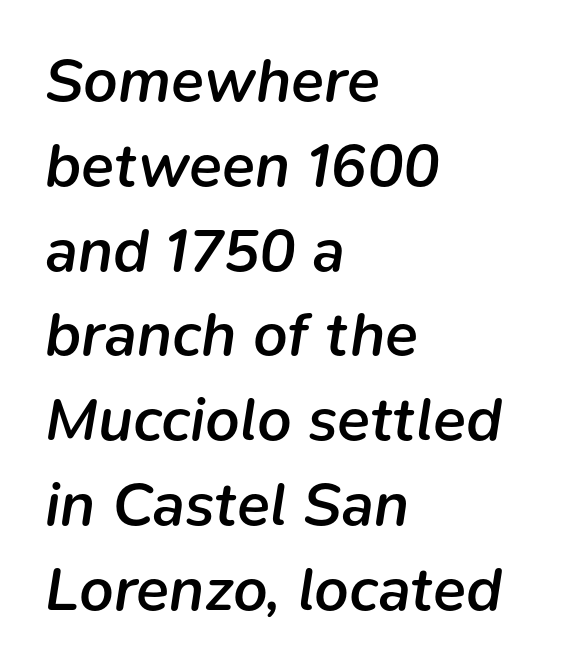
The image shows 61 px semibold type, italic (leaning right); set left-aligned, normal line spacing (1.39x), normal letter spacing, not underlined; low stroke contrast and a medium x-height.
